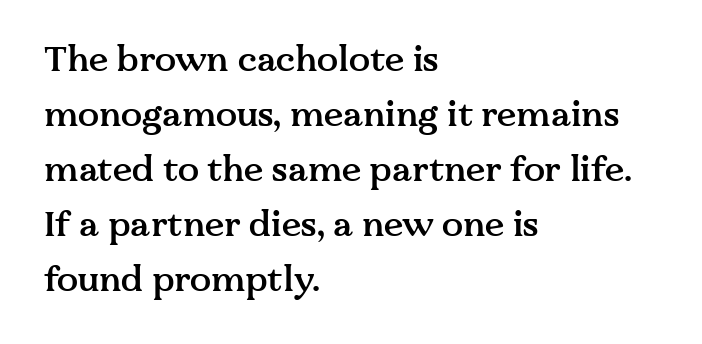
The image shows 35 px semibold serif type, upright; set left-aligned, normal line spacing (1.57x), normal letter spacing, not underlined; medium stroke contrast and a medium x-height.
